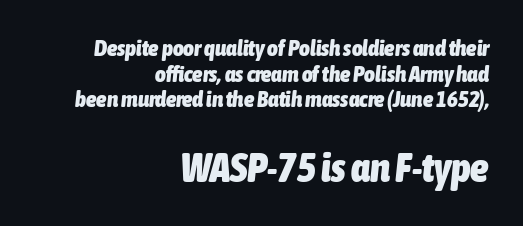
{"italic": "yes", "lean": "right", "slant_degrees": 6, "bold": "yes", "weight": "heavy", "width": "condensed", "stroke_contrast": "low", "x_height": "medium", "monospaced": "no", "underline": "no", "align": "right", "line_spacing": "tight", "line_spacing_ratio": 1.11, "letter_spacing": "normal", "letter_spacing_em": 0.0, "larger_block": "second", "size_ratio": 1.78, "glyph_px": 41}
